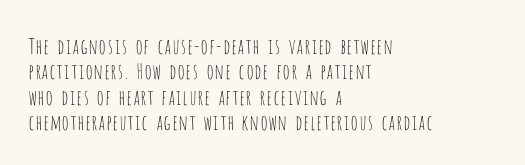
Q: Is the text bold? A: No.
Q: Is the text italic (slanted)? A: No, it is upright.
Q: Is the text underlined? A: No.
Q: How is the paragraph aligned? A: Left-aligned.
Q: Is the spacing between letters normal or unusually wide? A: Normal.
